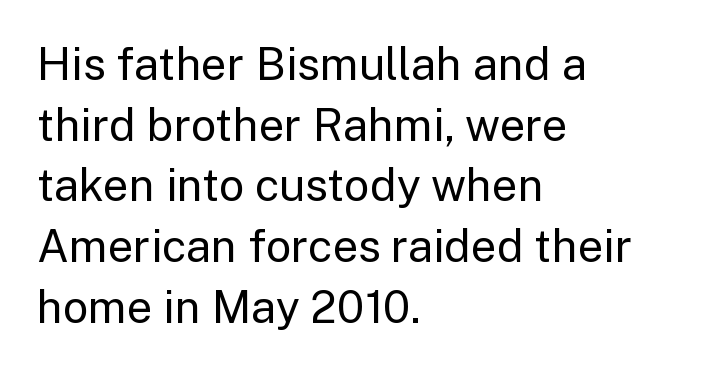
The image shows 45 px regular-weight sans-serif type, upright; set left-aligned, normal line spacing (1.35x), normal letter spacing, not underlined; low stroke contrast and a medium x-height.
